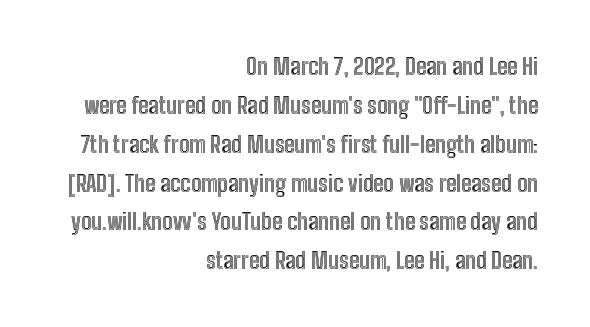
{"italic": "no", "underline": "no", "align": "right", "line_spacing": "normal", "line_spacing_ratio": 1.69, "letter_spacing": "normal", "letter_spacing_em": 0.0, "glyph_px": 23}
